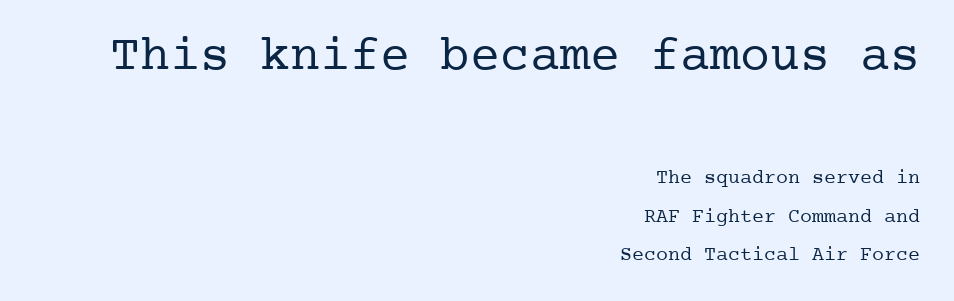
The image shows 50 px regular-weight serif type, upright; set right-aligned, loose line spacing (1.91x), normal letter spacing, not underlined; the first (top) block is 2.5x larger; low stroke contrast and a medium x-height.
